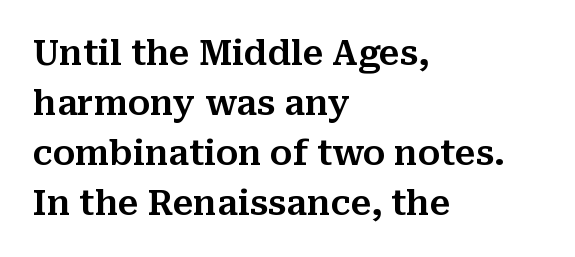
The image shows 34 px serif type, upright; set left-aligned, normal line spacing (1.47x), normal letter spacing, not underlined; medium stroke contrast and a medium x-height.
